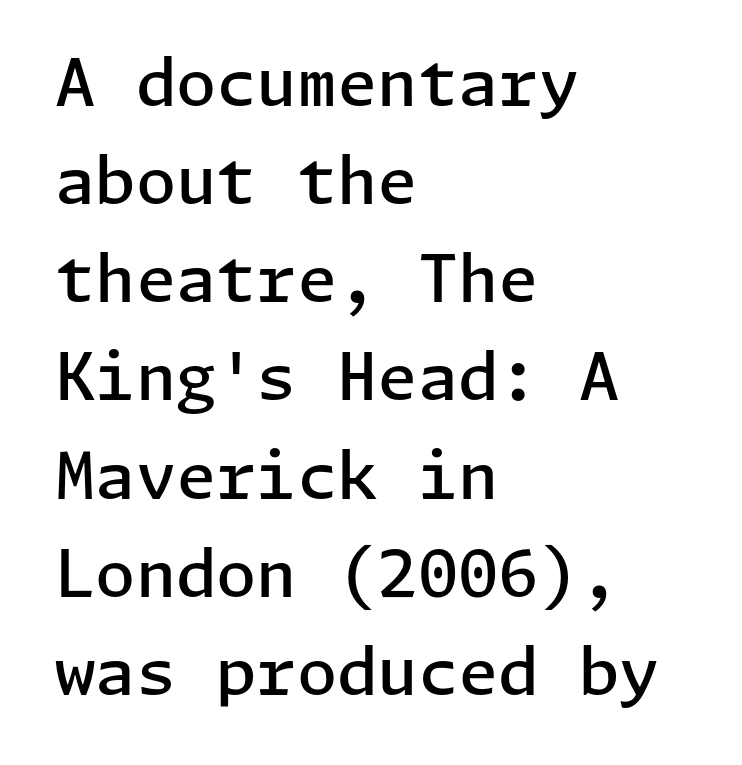
{"serif": "no", "italic": "no", "bold": "semi", "weight": "semibold", "width": "normal", "stroke_contrast": "low", "x_height": "medium", "underline": "no", "align": "left", "line_spacing": "normal", "line_spacing_ratio": 1.51, "letter_spacing": "normal", "letter_spacing_em": 0.0, "glyph_px": 65}
